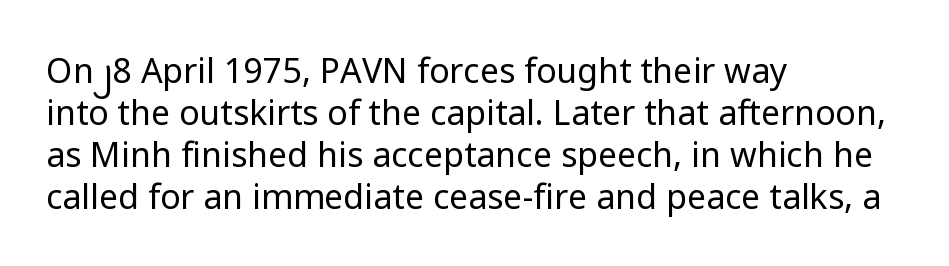
In CSS terms this would be text-align: left. Spacing between characters is what you'd get straight out of the box. These glyphs show unthickened strokes, regular width or finer. This is roman type, the default non-slanted kind.
